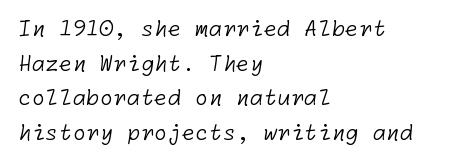
Q: Is the text bold? A: No.
Q: Is the text underlined? A: No.
Q: How is the paragraph aligned? A: Left-aligned.
Q: Is the spacing between letters normal or unusually wide? A: Normal.
Q: Is the spacing between lines tight, normal or loose? A: Normal.
